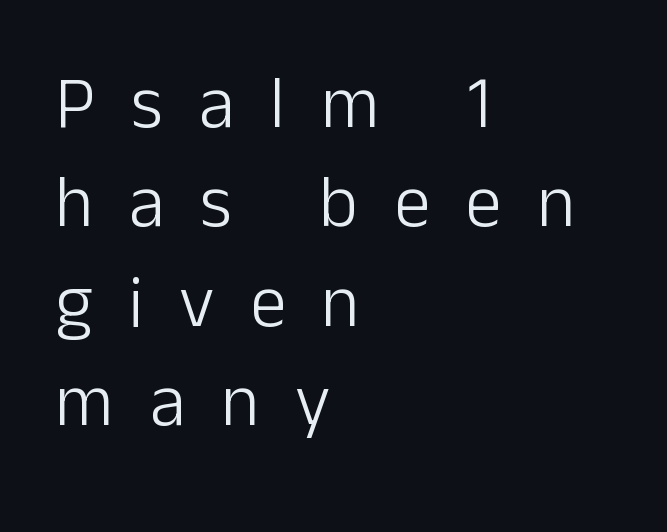
Each letter keeps its own natural width here, so spacing adapts to shape. Leading: standard. Nothing sits at the stroke ends, so this counts as sans-serif. The characters are drawn with everyday or finer stroke widths. Characters follow at a spacing far wider than the type designer built in.
